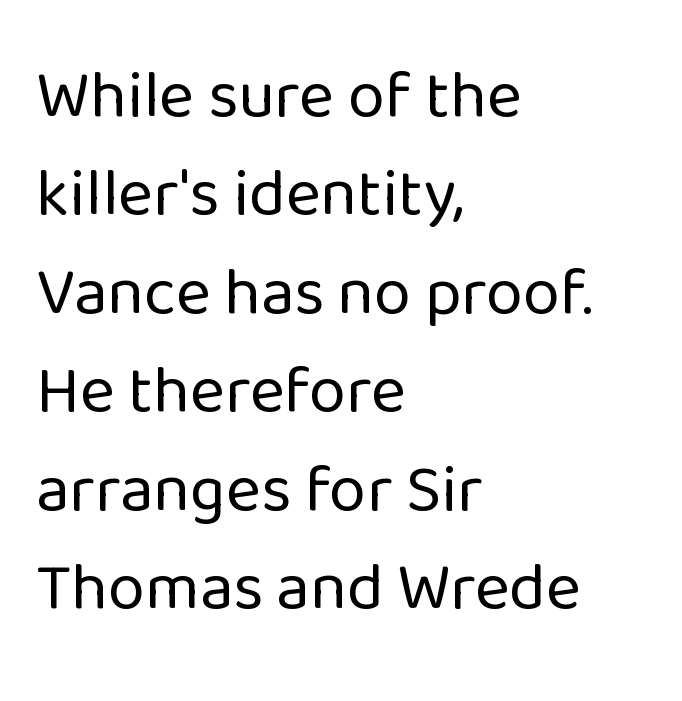
Are there feet on the stems? There aren't — it's a sans. It's the straight-up-and-down kind of type. The typeface has the unassuming heft of standard copy or less. Each letter keeps its own natural width here, so spacing adapts to shape. Observe the ordinary spacing: letters are neighbours, not strangers.
